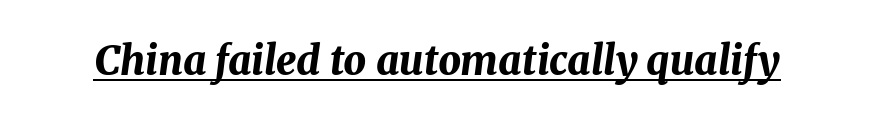
Q: Is the text bold? A: Yes.
Q: Is the text italic (slanted)? A: Yes, it leans right by about 8 degrees.
Q: Is the text underlined? A: Yes.
Q: Is the spacing between letters normal or unusually wide? A: Normal.
Q: Width (condensed, normal, or wide)? A: Normal.
Q: Stroke contrast? A: Medium.
Q: x-height? A: Medium.
Q: Monospaced? A: No.
